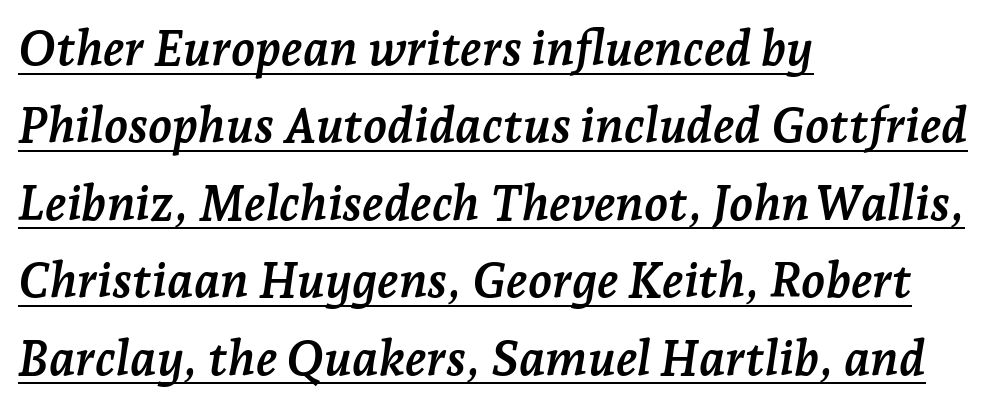
{"serif": "yes", "italic": "yes", "lean": "right", "slant_degrees": 7, "bold": "yes", "weight": "semibold", "width": "normal", "stroke_contrast": "low", "x_height": "medium", "monospaced": "no", "underline": "yes", "align": "left", "line_spacing": "normal", "line_spacing_ratio": 1.58, "letter_spacing": "normal", "letter_spacing_em": 0.0, "glyph_px": 49}
